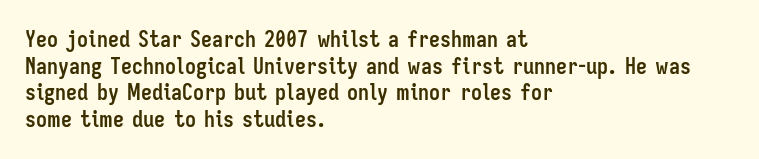
Which margin do the lines hug? The left one — the right edge is uneven. Weight check: bold — yes, fully. Tracking here is standard; glyphs follow each other at the usual distance. Unlike italic type, these characters show no tilt at all. Just letters on the line, the space beneath them empty.
